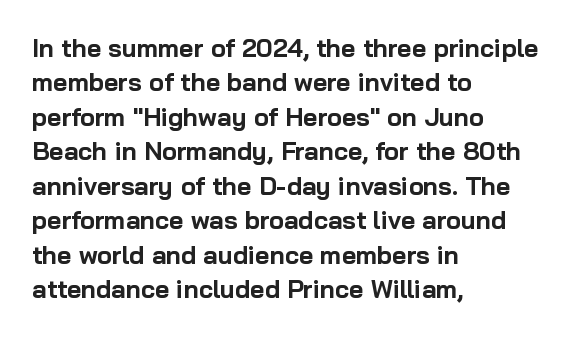
Q: Is the text bold? A: Yes.
Q: Is the text italic (slanted)? A: No, it is upright.
Q: Is the text underlined? A: No.
Q: How is the paragraph aligned? A: Left-aligned.
Q: Is the spacing between letters normal or unusually wide? A: Normal.
Q: Is the spacing between lines tight, normal or loose? A: Normal.
